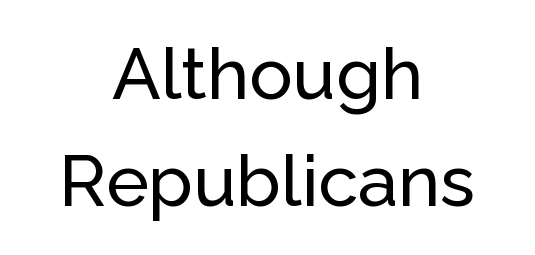
The image shows 72 px sans-serif type, upright; set centered, normal line spacing (1.49x), normal letter spacing, not underlined; low stroke contrast and a medium x-height.
